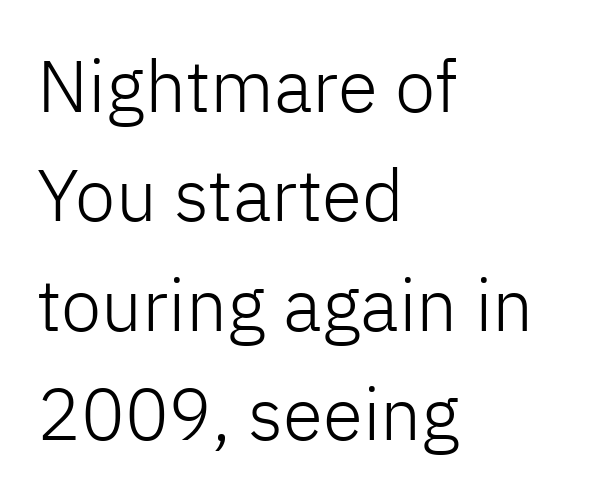
Q: Is the text bold? A: No.
Q: Is the text italic (slanted)? A: No, it is upright.
Q: Is the typeface a serif or a sans-serif typeface? A: Sans-serif.
Q: Is the text underlined? A: No.
Q: How is the paragraph aligned? A: Left-aligned.
Q: Is the spacing between letters normal or unusually wide? A: Normal.
Q: Is the spacing between lines tight, normal or loose? A: Normal.
Q: Width (condensed, normal, or wide)? A: Normal.
Q: Stroke contrast? A: Low.
Q: x-height? A: Medium.
Q: Monospaced? A: No.
